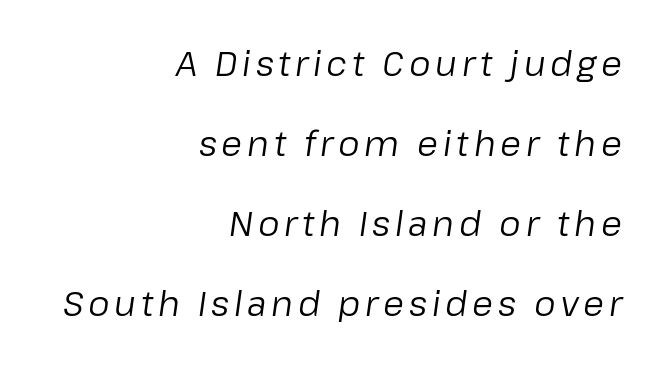
Reading down the column, the eye jumps a long way to each next line. Words float on clear page, feet unadorned. Stems and bowls with no extra thickness — not bold. Slanted lettering throughout. This rendering uses right alignment, leaving the left contour irregular. Looks like regular typesetting: each glyph gets only the width it needs.
